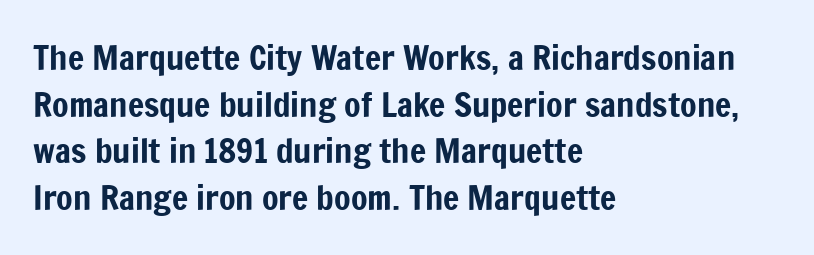
Beneath every word, the page is bare. Proportional: the letters do not fall into vertical columns. Compared with a centered layout, this one pins lines to the left instead. Is this a sans? Yes — the strokes have no serifs.
